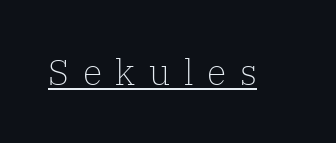
The image shows 36 px light serif type, upright; set unusually wide letter spacing (+0.38 em), underlined; low stroke contrast and a medium x-height.
